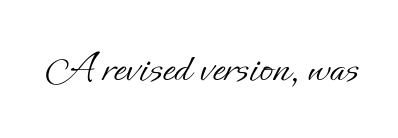
The image shows 44 px light type; set normal letter spacing, not underlined; low stroke contrast and a small x-height.
